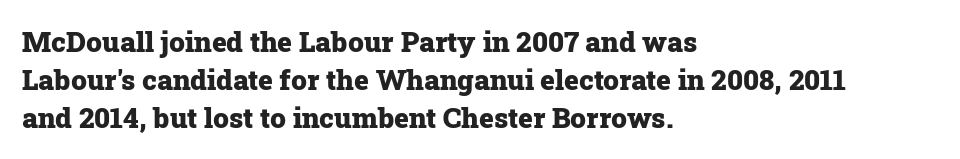
The designer went with a serif here, giving each stem small feet. Rule under the text: the space is simply empty. The paragraph has a hard left edge and a soft right edge. Vertical strokes here are truly vertical. The passage shown stacks its lines at a standard gap. This sample uses plain, unmodified letter spacing.
